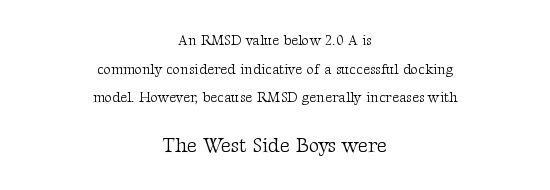
A typesetter would call this leading open, well beyond the default. Stems here are at most as thick as an everyday book face. Scale increases going downward across the two blocks. The passage is arranged like a title page — every line centered. The face used here is rendered with its standard letterfit.
